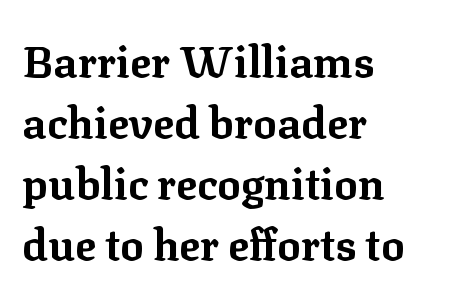
Q: Is the text bold? A: Yes.
Q: Is the text italic (slanted)? A: No, it is upright.
Q: Is the typeface a serif or a sans-serif typeface? A: Serif.
Q: Is the text underlined? A: No.
Q: How is the paragraph aligned? A: Left-aligned.
Q: Is the spacing between letters normal or unusually wide? A: Normal.
Q: Is the spacing between lines tight, normal or loose? A: Normal.
Q: Width (condensed, normal, or wide)? A: Normal.
Q: Stroke contrast? A: Low.
Q: x-height? A: Medium.
Q: Monospaced? A: No.
